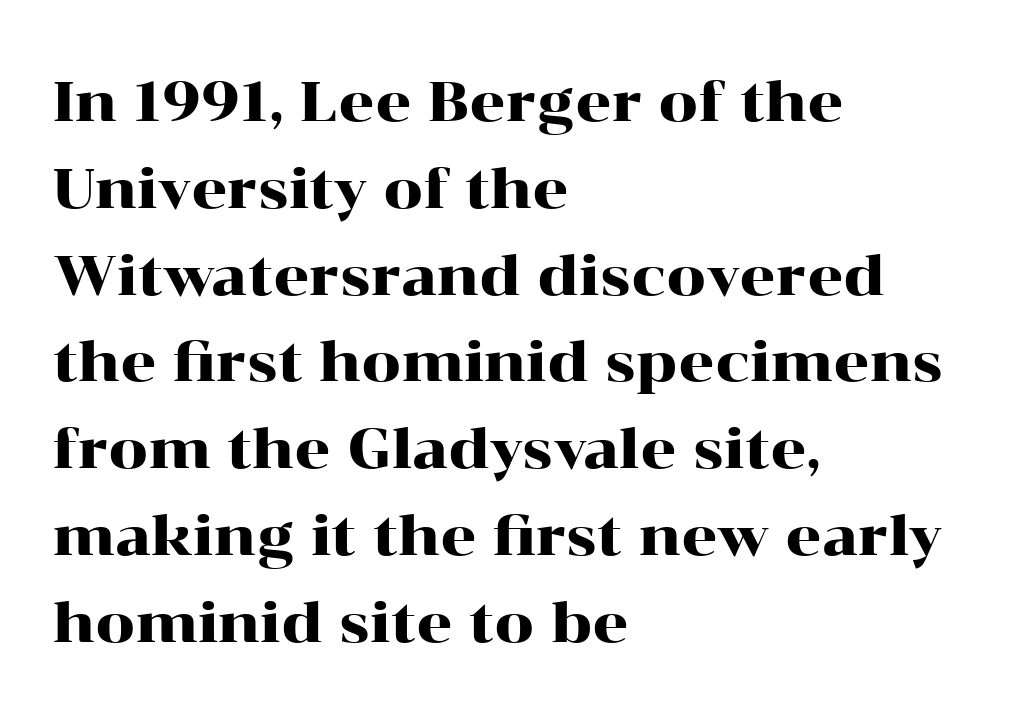
Observe the ordinary spacing: letters are neighbours, not strangers. The lettering holds an erect, upright posture throughout. The rendering uses natural spacing where letterforms have individual widths. Which margin do the lines hug? The left one — the right edge is uneven. Is this a sans? No — the strokes have serifs.
